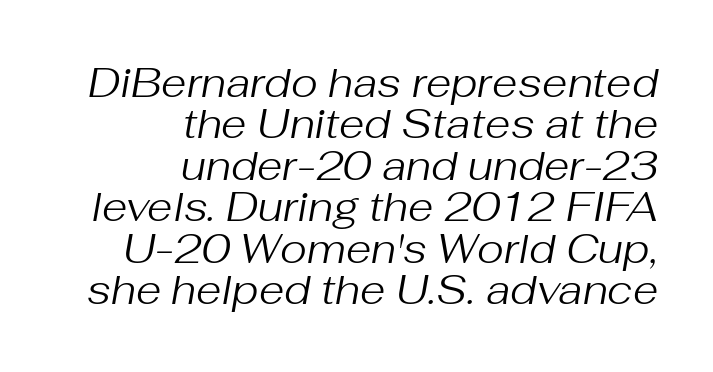
Where is the straight margin? On the right. Spacing between characters is what you'd get straight out of the box. A typesetter would call this proportional, since set widths differ per character. The typography opts for an oblique posture over an upright one.
